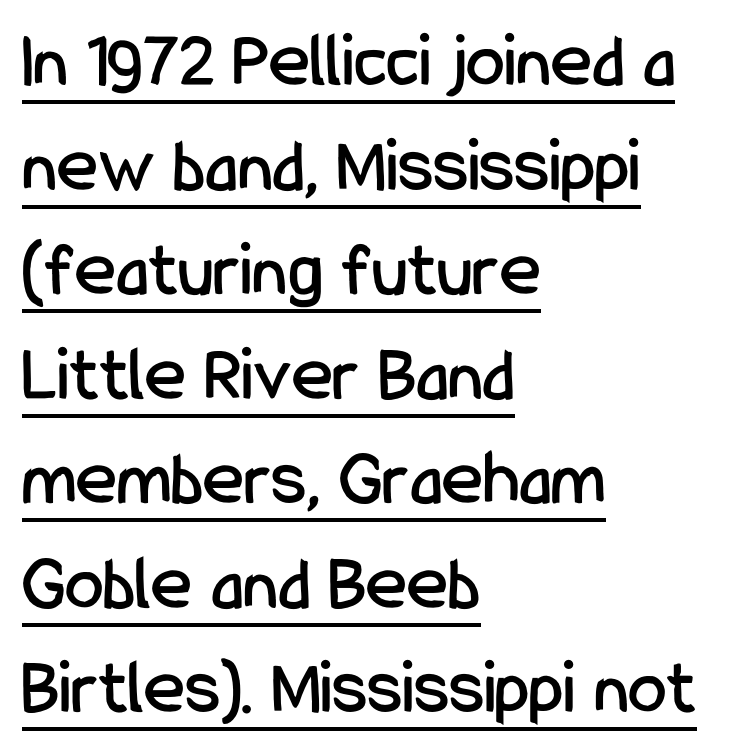
The image shows 78 px condensed sans-serif type, upright; set left-aligned, normal line spacing (1.34x), normal letter spacing, underlined; low stroke contrast and a medium x-height.
